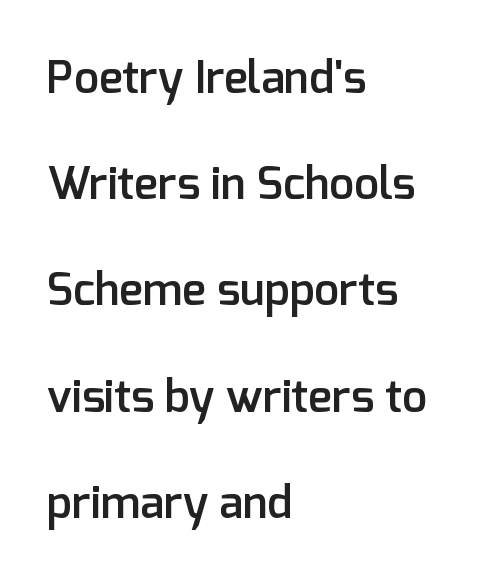
{"serif": "no", "italic": "no", "bold": "semi", "weight": "semibold", "width": "normal", "stroke_contrast": "low", "x_height": "medium", "monospaced": "no", "underline": "no", "align": "left", "line_spacing": "loose", "line_spacing_ratio": 2.36, "letter_spacing": "normal", "letter_spacing_em": 0.0, "glyph_px": 45}
